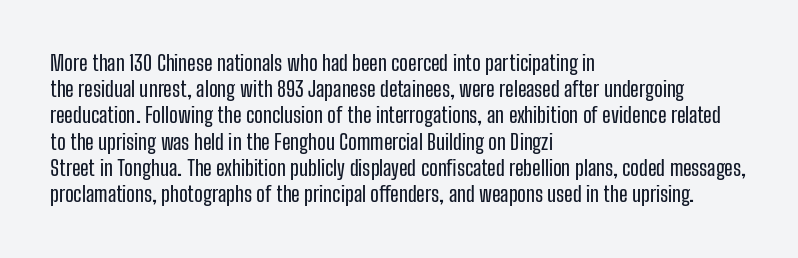
{"italic": "no", "underline": "no", "align": "left", "line_spacing": "normal", "line_spacing_ratio": 1.25, "letter_spacing": "normal", "letter_spacing_em": 0.0, "glyph_px": 21}
